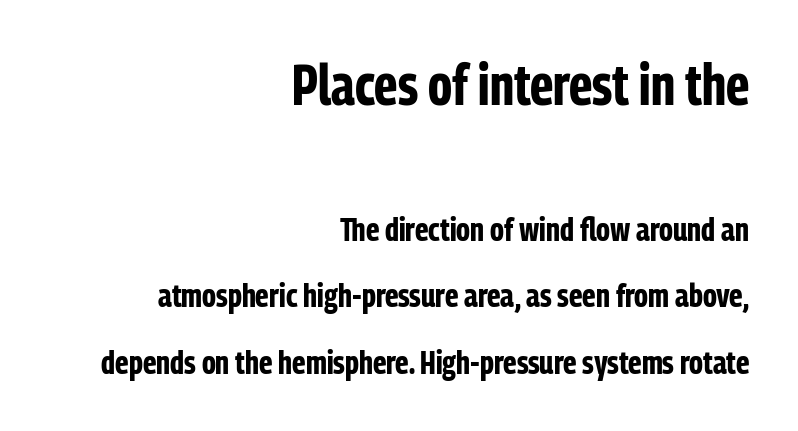
The image shows 57 px bold, condensed sans-serif type, upright; set right-aligned, loose line spacing (2.01x), normal letter spacing, not underlined; the first (top) block is 1.73x larger; low stroke contrast and a medium x-height.
